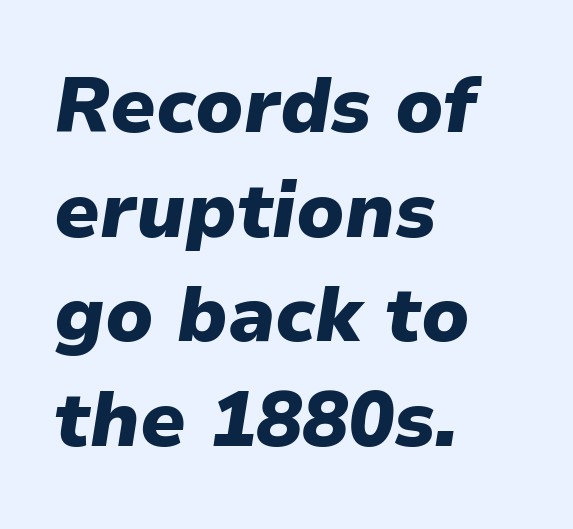
The image shows 77 px heavy type, italic (leaning right); set left-aligned, normal line spacing (1.36x), normal letter spacing, not underlined; low stroke contrast and a medium x-height.
